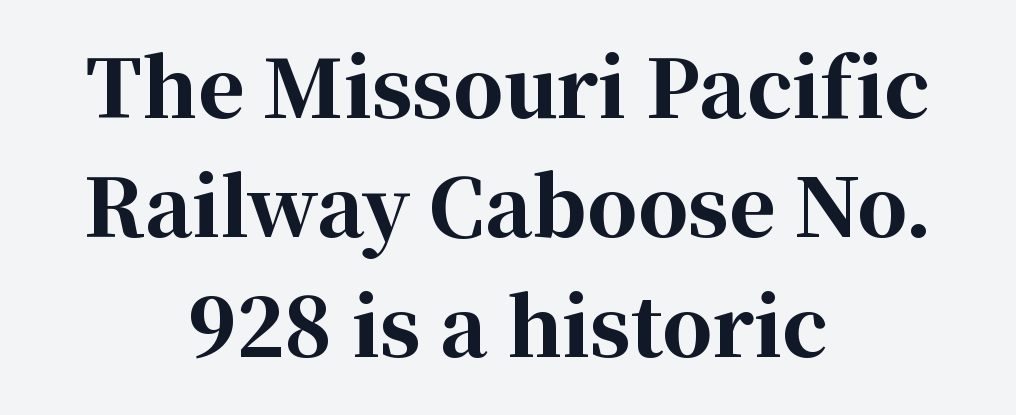
Q: Is the text bold? A: Yes.
Q: Is the text italic (slanted)? A: No, it is upright.
Q: Is the typeface a serif or a sans-serif typeface? A: Serif.
Q: Is the text underlined? A: No.
Q: How is the paragraph aligned? A: Centered.
Q: Is the spacing between letters normal or unusually wide? A: Normal.
Q: Is the spacing between lines tight, normal or loose? A: Normal.
Q: Width (condensed, normal, or wide)? A: Normal.
Q: Stroke contrast? A: High.
Q: x-height? A: Medium.
Q: Monospaced? A: No.
